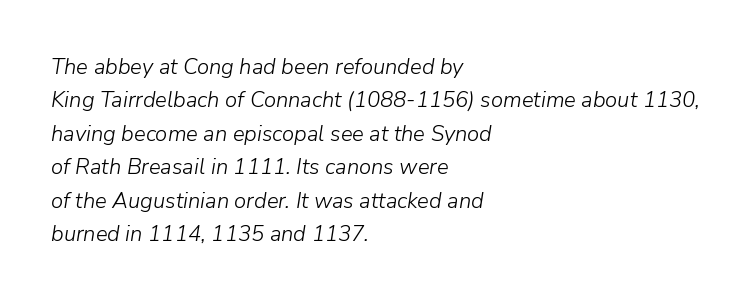
The image shows 22 px text type, italic (leaning right); set left-aligned, normal line spacing (1.52x), normal letter spacing, not underlined.
